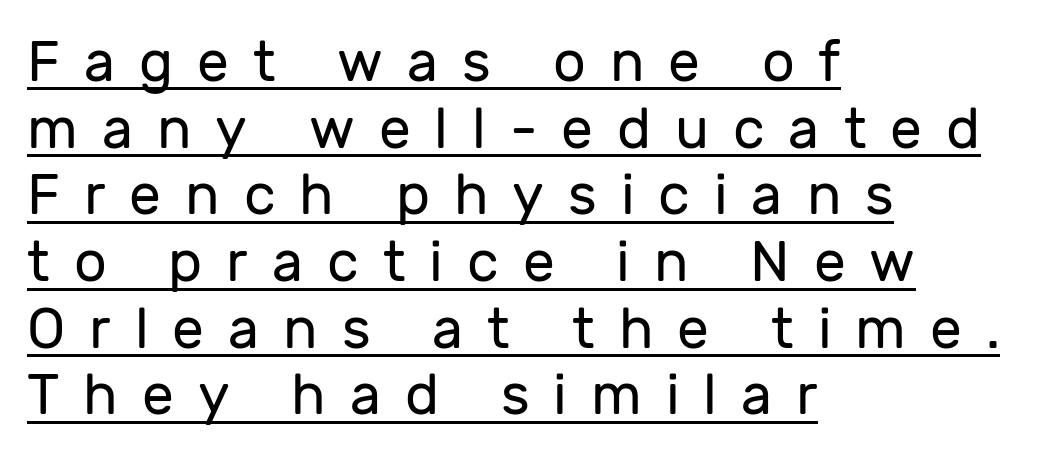
{"serif": "no", "italic": "no", "bold": "no", "weight": "regular", "width": "normal", "stroke_contrast": "low", "x_height": "medium", "monospaced": "no", "underline": "yes", "align": "left", "line_spacing_ratio": 1.17, "letter_spacing": "wide", "letter_spacing_em": 0.42, "glyph_px": 57}
